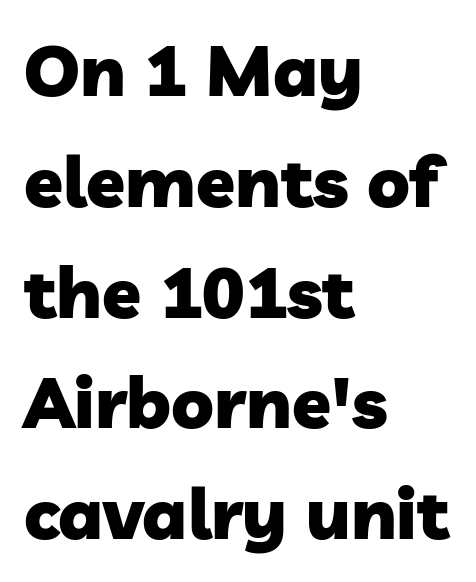
Q: Is the text bold? A: Yes.
Q: Is the typeface a serif or a sans-serif typeface? A: Sans-serif.
Q: Is the text underlined? A: No.
Q: How is the paragraph aligned? A: Left-aligned.
Q: Is the spacing between letters normal or unusually wide? A: Normal.
Q: Is the spacing between lines tight, normal or loose? A: Normal.
Q: Width (condensed, normal, or wide)? A: Normal.
Q: Stroke contrast? A: Low.
Q: x-height? A: Medium.
Q: Monospaced? A: No.
